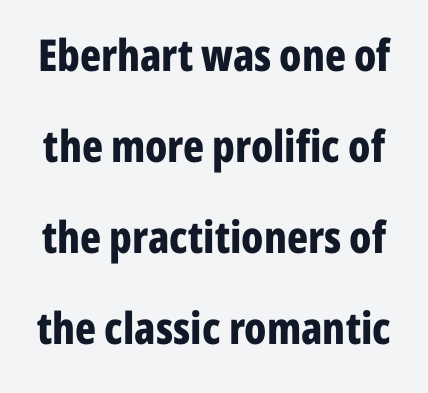
The image shows 44 px bold, condensed sans-serif type, upright; set loose line spacing (2.07x), normal letter spacing, not underlined; low stroke contrast and a medium x-height.
